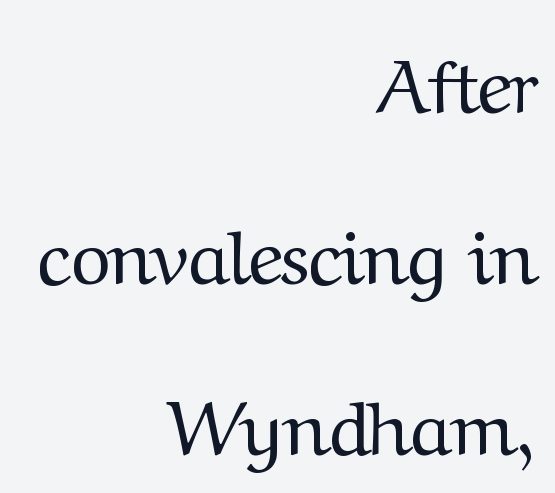
Is the type heavy? It reads as light-to-regular instead. Successive baselines arrive slowly, with a big drop between each. Upright lettering throughout. The passage shown is typed in a proportional face where columns would drift.
